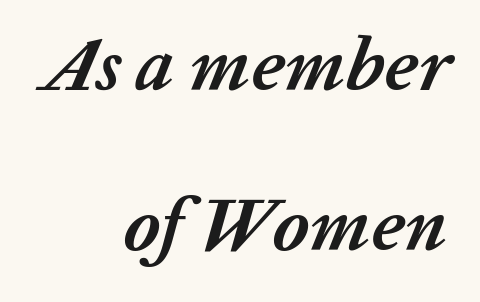
The image shows 76 px semibold type, italic (leaning right); set right-aligned, loose line spacing (2.11x), normal letter spacing, not underlined; low stroke contrast and a medium x-height.
